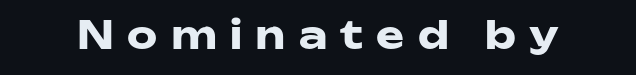
Here the designer chose a conventional face with non-uniform glyph widths. The letterforms stand isolated, each surrounded by extra space. Examine the stroke ends and you'll find no serifs. Every character sits straight up, as roman type does. Students, this is bold: see how much ink each stroke carries.
